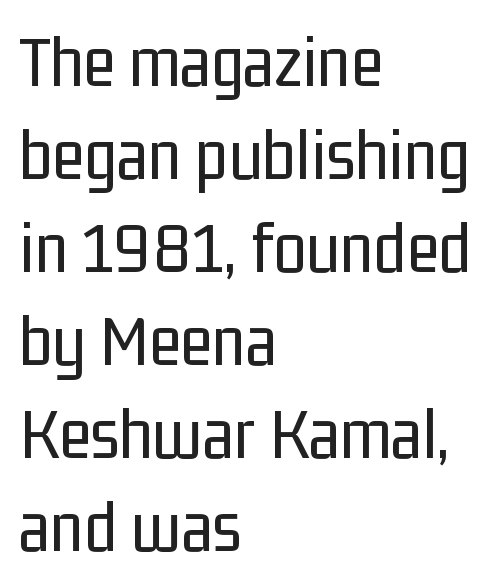
Q: Is the text bold? A: No.
Q: Is the text italic (slanted)? A: No, it is upright.
Q: Is the typeface a serif or a sans-serif typeface? A: Sans-serif.
Q: Is the text underlined? A: No.
Q: How is the paragraph aligned? A: Left-aligned.
Q: Is the spacing between letters normal or unusually wide? A: Normal.
Q: Width (condensed, normal, or wide)? A: Condensed.
Q: Stroke contrast? A: Low.
Q: x-height? A: Medium.
Q: Monospaced? A: No.
